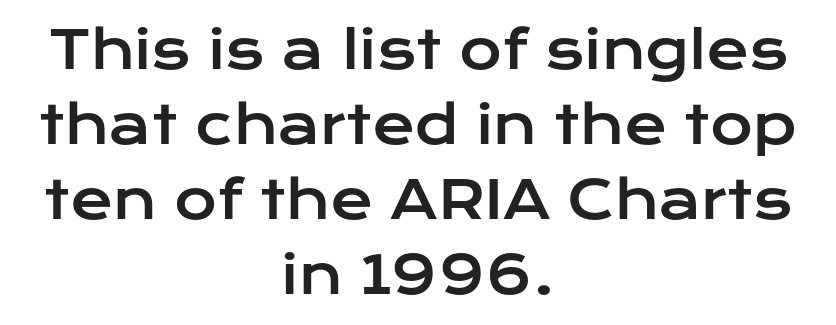
Q: Is the text italic (slanted)? A: No, it is upright.
Q: Is the typeface a serif or a sans-serif typeface? A: Sans-serif.
Q: Is the text underlined? A: No.
Q: How is the paragraph aligned? A: Centered.
Q: Is the spacing between letters normal or unusually wide? A: Normal.
Q: Is the spacing between lines tight, normal or loose? A: Normal.
Q: Width (condensed, normal, or wide)? A: Wide.
Q: Stroke contrast? A: Low.
Q: x-height? A: Medium.
Q: Monospaced? A: No.
